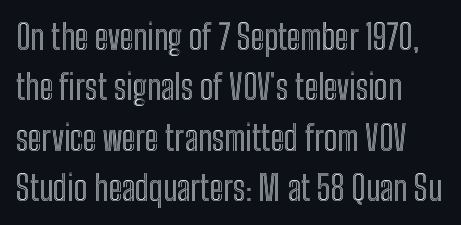
The image shows 34 px condensed type, upright; set normal line spacing (1.48x), normal letter spacing, not underlined; a medium x-height.
